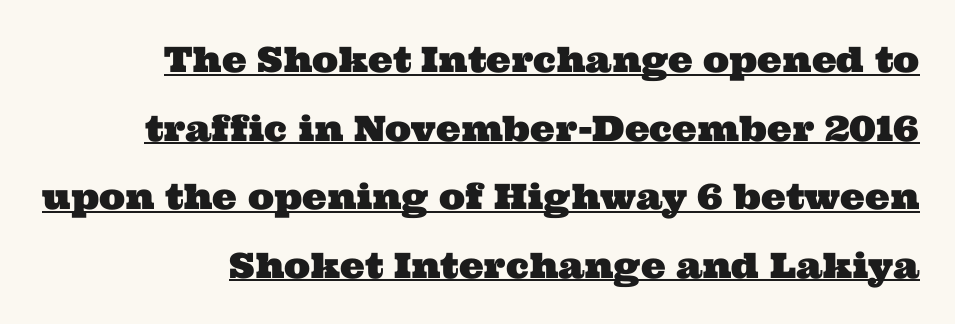
{"serif": "yes", "width": "wide", "stroke_contrast": "medium", "x_height": "medium", "monospaced": "no", "underline": "yes", "line_spacing": "loose", "line_spacing_ratio": 1.96, "letter_spacing": "normal", "letter_spacing_em": 0.0, "glyph_px": 35}
